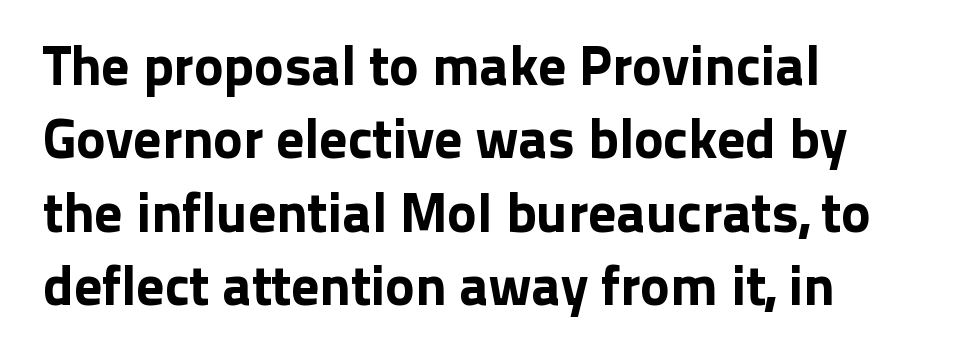
Q: Is the text italic (slanted)? A: No, it is upright.
Q: Is the typeface a serif or a sans-serif typeface? A: Sans-serif.
Q: Is the text underlined? A: No.
Q: How is the paragraph aligned? A: Left-aligned.
Q: Is the spacing between letters normal or unusually wide? A: Normal.
Q: Is the spacing between lines tight, normal or loose? A: Normal.
Q: Width (condensed, normal, or wide)? A: Normal.
Q: Stroke contrast? A: Low.
Q: x-height? A: Medium.
Q: Monospaced? A: No.
